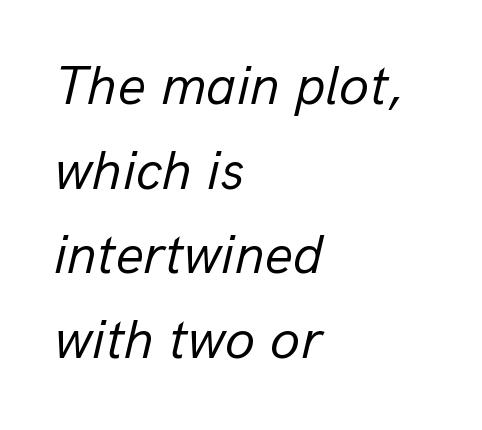
The image shows 55 px regular-weight type, italic (leaning right); set left-aligned, normal line spacing (1.54x), normal letter spacing, not underlined; low stroke contrast and a medium x-height.
